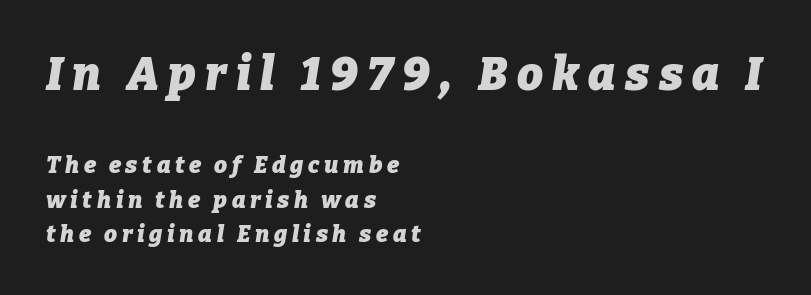
Q: Is the text bold? A: Yes.
Q: Is the text italic (slanted)? A: Yes, it leans right by about 9 degrees.
Q: Is the text underlined? A: No.
Q: How is the paragraph aligned? A: Left-aligned.
Q: Is the spacing between letters normal or unusually wide? A: Unusually wide.
Q: Is the spacing between lines tight, normal or loose? A: Normal.
Q: Which block of text is set in a larger size, the first (top) or the second (bottom)? A: The first (top) one.
Q: Width (condensed, normal, or wide)? A: Normal.
Q: Stroke contrast? A: Low.
Q: x-height? A: Medium.
Q: Monospaced? A: No.
